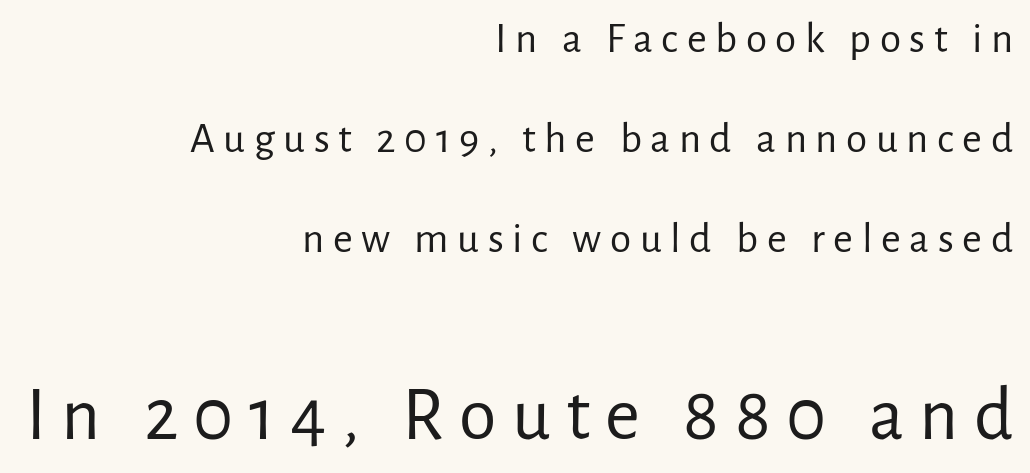
The image shows 76 px regular-weight sans-serif type, upright; set right-aligned, loose line spacing (2.33x), unusually wide letter spacing (+0.2 em), not underlined; the second (bottom) block is 1.77x larger; low stroke contrast and a medium x-height.
